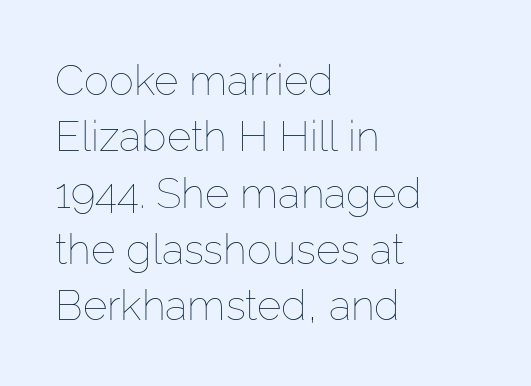
The image shows 42 px thin type, upright; set left-aligned, normal line spacing (1.34x), normal letter spacing, not underlined; low stroke contrast and a medium x-height.
